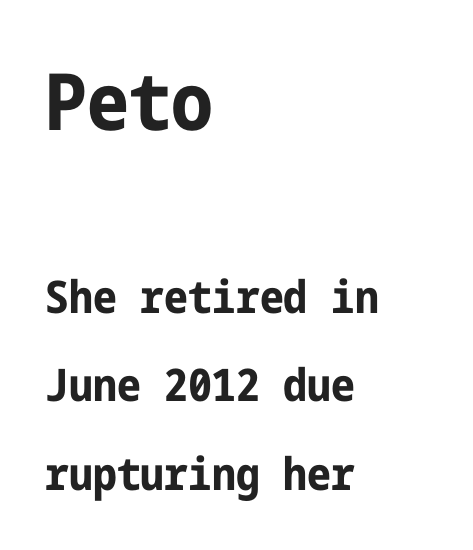
The type is set solid horizontally, with unmodified tracking. The rendering uses a large line-height, opening up the rows. Observe the absence of serifs on each vertical stroke in this sample. Rule under the text: the space is simply empty. The passage shown begins with its larger block and ends with its smaller one. The glyphs have the mass of a bold cut.
